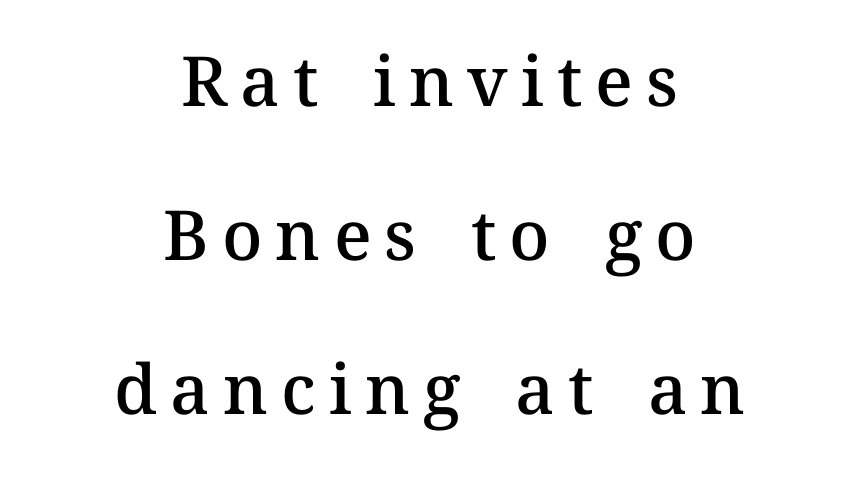
The image shows 69 px semibold type, upright; set centered, loose line spacing (2.23x), not underlined; medium stroke contrast and a medium x-height.
